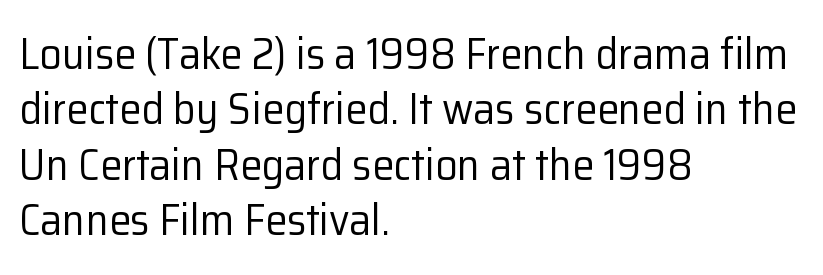
{"serif": "no", "italic": "no", "bold": "no", "weight": "regular", "width": "normal", "stroke_contrast": "low", "x_height": "medium", "monospaced": "no", "underline": "no", "align": "left", "line_spacing": "normal", "line_spacing_ratio": 1.26, "letter_spacing": "normal", "letter_spacing_em": 0.0, "glyph_px": 44}
